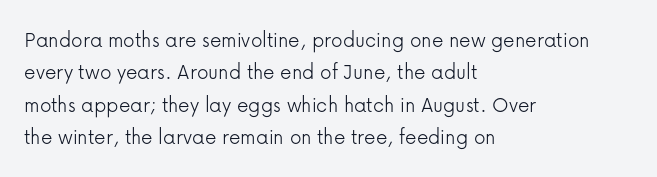
The image shows 23 px text type, upright; set left-aligned, normal line spacing (1.41x), normal letter spacing, not underlined.
